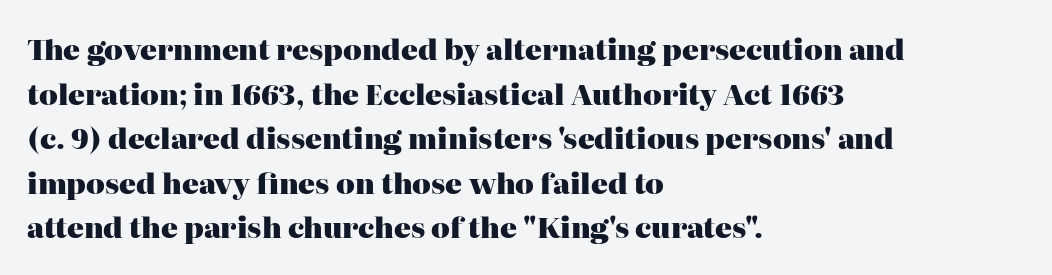
Q: Is the text bold? A: Yes.
Q: Is the text italic (slanted)? A: No, it is upright.
Q: Is the typeface a serif or a sans-serif typeface? A: Serif.
Q: Is the text underlined? A: No.
Q: How is the paragraph aligned? A: Left-aligned.
Q: Is the spacing between letters normal or unusually wide? A: Normal.
Q: Is the spacing between lines tight, normal or loose? A: Normal.
Q: Width (condensed, normal, or wide)? A: Normal.
Q: Stroke contrast? A: High.
Q: x-height? A: Medium.
Q: Monospaced? A: No.
